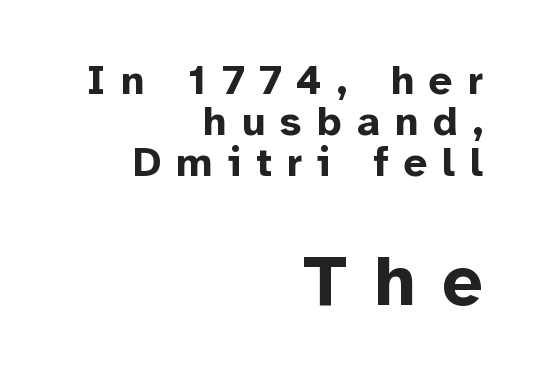
The image shows 72 px bold sans-serif type, upright; set right-aligned, tight line spacing (1.0x), unusually wide letter spacing (+0.37 em), not underlined; the second (bottom) block is 1.76x larger; low stroke contrast and a medium x-height.
